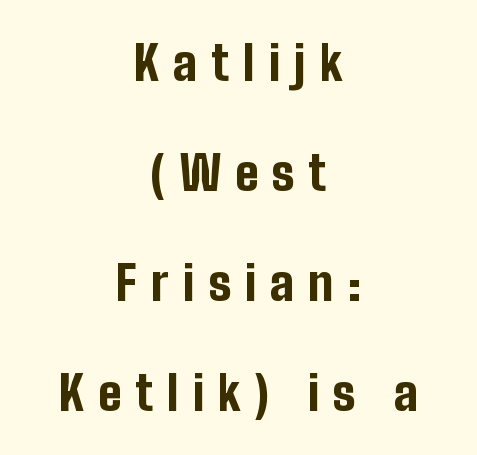
{"serif": "no", "italic": "no", "bold": "yes", "weight": "bold", "width": "condensed", "stroke_contrast": "low", "x_height": "medium", "monospaced": "no", "underline": "no", "align": "center", "line_spacing": "loose", "line_spacing_ratio": 2.29, "letter_spacing": "wide", "letter_spacing_em": 0.29, "glyph_px": 48}
